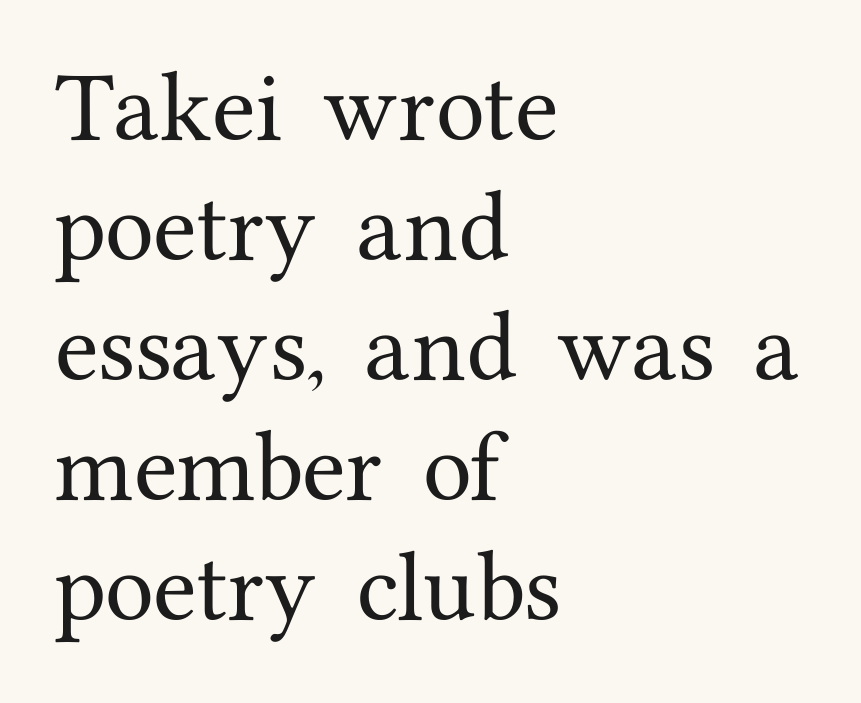
The image shows 80 px serif type, upright; set left-aligned, normal line spacing (1.5x), normal letter spacing, not underlined; medium stroke contrast and a medium x-height.
